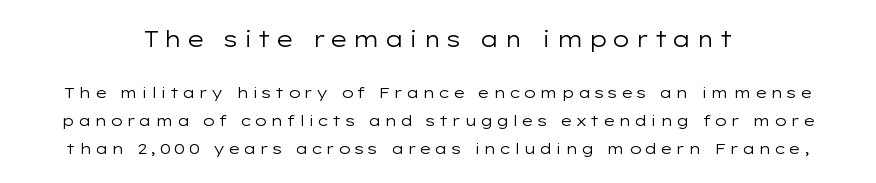
{"italic": "no", "bold": "no", "underline": "no", "align": "center", "line_spacing_ratio": 1.85, "letter_spacing": "wide", "letter_spacing_em": 0.2, "larger_block": "first", "size_ratio": 1.47, "glyph_px": 22}
